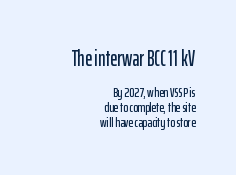
{"italic": "no", "underline": "no", "align": "right", "line_spacing": "tight", "line_spacing_ratio": 1.04, "letter_spacing": "normal", "letter_spacing_em": 0.0, "larger_block": "first", "size_ratio": 1.57, "glyph_px": 22}
